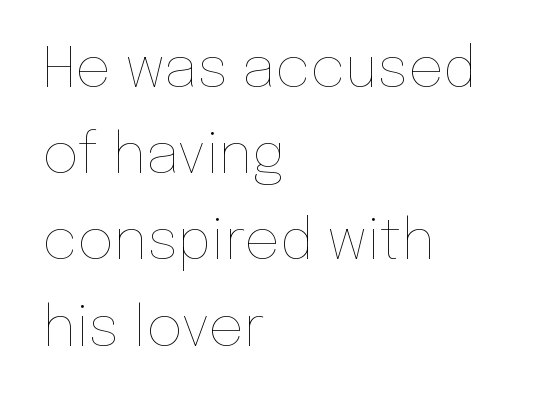
Notice how the stems are strictly vertical — no italics here. Leading: standard. The glyphs are unaccompanied by any horizontal stroke below them. This rendering uses left alignment, leaving the right contour irregular. The tracking reads as untouched default to a designer's eye.
